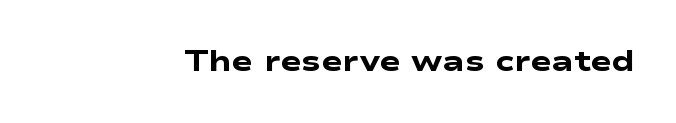
The image shows 29 px heavy, wide sans-serif type; set normal letter spacing, not underlined; low stroke contrast and a medium x-height.
